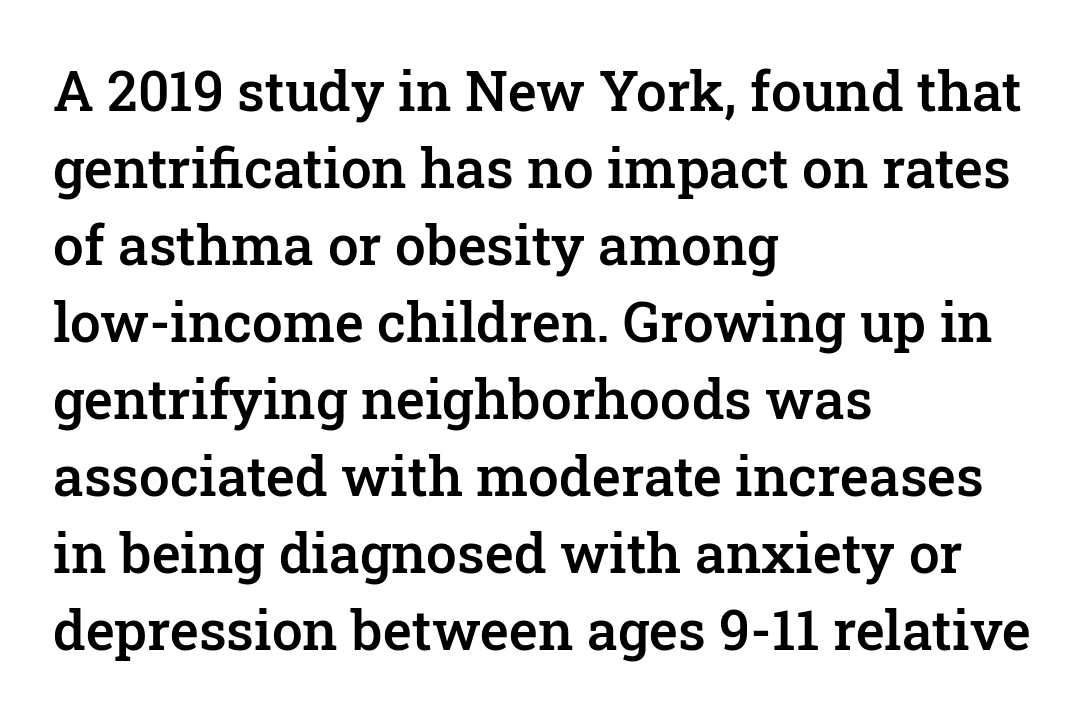
{"serif": "yes", "italic": "no", "bold": "semi", "weight": "semibold", "width": "normal", "stroke_contrast": "low", "x_height": "medium", "monospaced": "no", "underline": "no", "align": "left", "line_spacing": "normal", "line_spacing_ratio": 1.4, "letter_spacing": "normal", "letter_spacing_em": 0.0, "glyph_px": 55}
